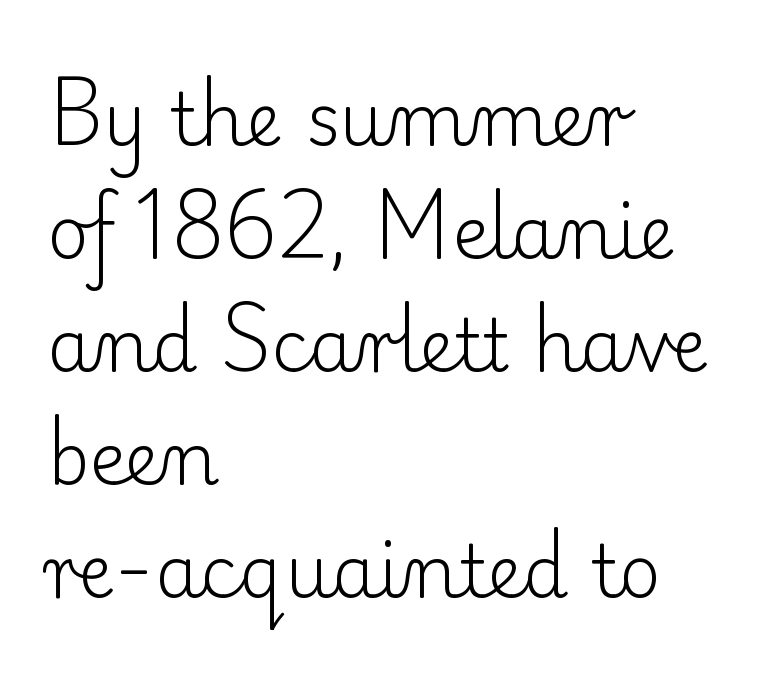
Q: Is the text bold? A: No.
Q: Is the text italic (slanted)? A: No, it is upright.
Q: Is the text underlined? A: No.
Q: How is the paragraph aligned? A: Left-aligned.
Q: Is the spacing between letters normal or unusually wide? A: Normal.
Q: Is the spacing between lines tight, normal or loose? A: Normal.
Q: Width (condensed, normal, or wide)? A: Normal.
Q: Stroke contrast? A: Low.
Q: x-height? A: Small.
Q: Monospaced? A: No.
